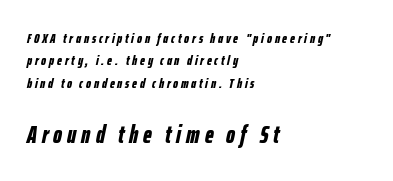
The image shows 25 px bold type, italic (leaning right); set left-aligned, normal line spacing (1.59x), unusually wide letter spacing (+0.2 em), not underlined; the second (bottom) block is 1.79x larger.
